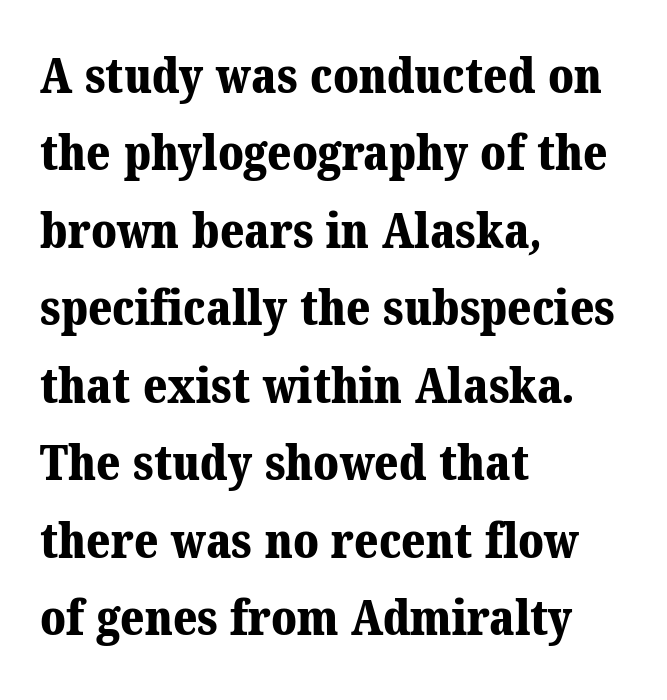
This sample has the flowing, uneven cadence of proportional lettering. Casual observation: everything's shoved over to the left. Pretty heavy lettering here — definitely bold. Baseline-to-baseline distance is the conventional proportion of letter height. The horizontal fit of the characters is conventional and even.
